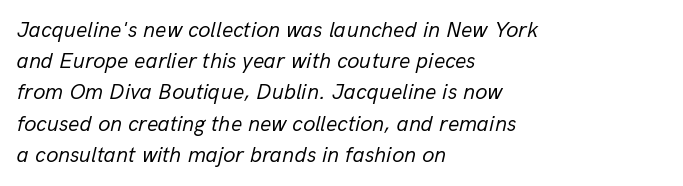
The block of text has a typical density, with ordinary space between rows. Does the lettering tilt? It does — this is italic. The compositor pushed each line to the left boundary. The zone under the glyphs is completely vacant. The passage shown is not bold in any degree.
